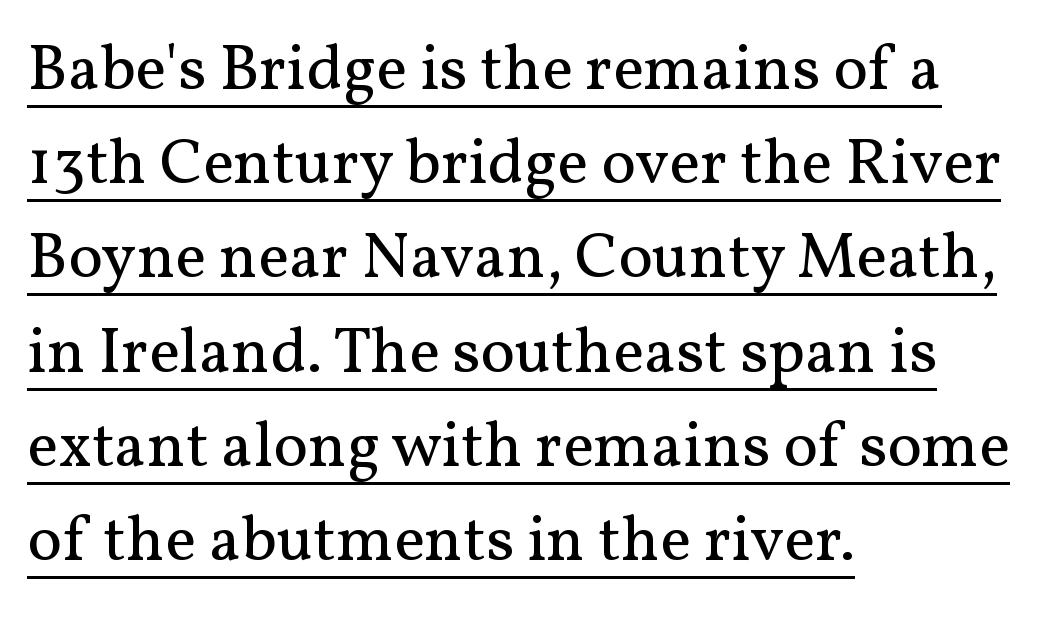
The lettering holds an erect, upright posture throughout. Typeset ragged right — the left edge is the straight one. This rendering features underlined lettering. Vertical stems look standard width or narrower in stroke. Students, note that the glyphs here touch the page at normal intervals.
